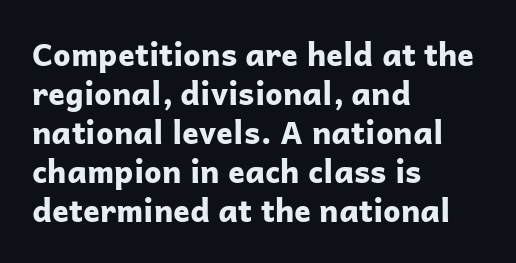
The image shows 31 px bold sans-serif type, upright; set left-aligned, normal line spacing (1.26x), normal letter spacing, not underlined; low stroke contrast and a medium x-height.
